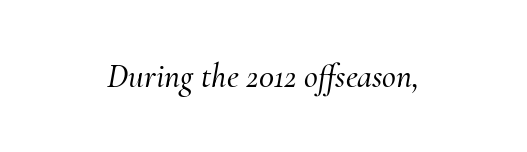
The image shows 34 px serif type, italic (leaning right); set centered, normal letter spacing, not underlined; medium stroke contrast and a small x-height.
